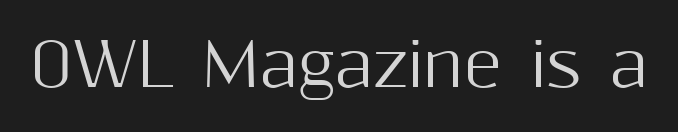
The face used here is proportionally spaced, like ordinary book or web type. The tracking reads as untouched default to a designer's eye. Words float on clear page, feet unadorned. This sample uses an upright cut, with every glyph sitting square on the baseline. The text was rendered using a sans face with plain stroke endings.
